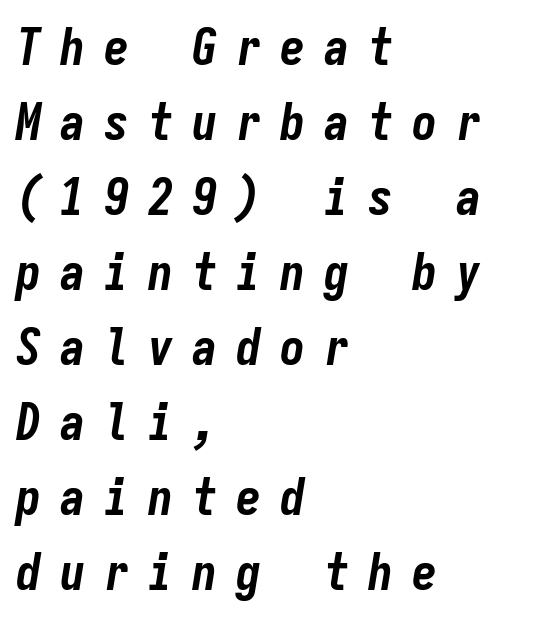
{"italic": "yes", "lean": "right", "slant_degrees": 9, "bold": "yes", "weight": "bold", "width": "condensed", "stroke_contrast": "low", "x_height": "medium", "monospaced": "yes", "underline": "no", "align": "left", "line_spacing": "normal", "line_spacing_ratio": 1.5, "letter_spacing": "wide", "letter_spacing_em": 0.38, "glyph_px": 50}
